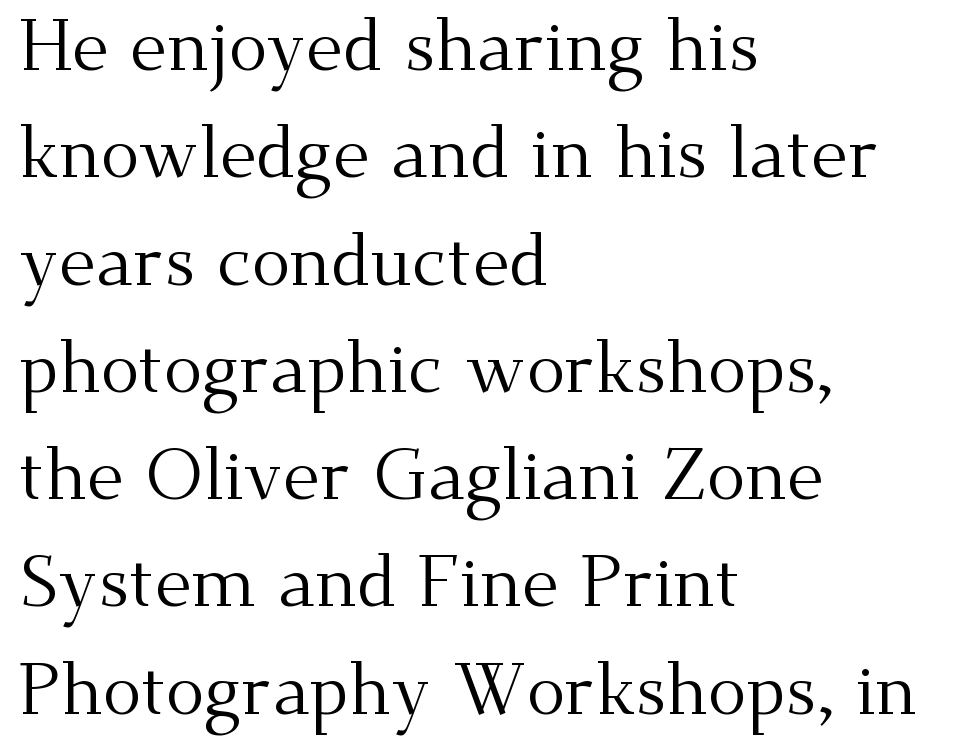
Q: Is the text bold? A: No.
Q: Is the text italic (slanted)? A: No, it is upright.
Q: Is the typeface a serif or a sans-serif typeface? A: Serif.
Q: Is the text underlined? A: No.
Q: How is the paragraph aligned? A: Left-aligned.
Q: Is the spacing between letters normal or unusually wide? A: Normal.
Q: Is the spacing between lines tight, normal or loose? A: Normal.
Q: Width (condensed, normal, or wide)? A: Normal.
Q: Stroke contrast? A: Medium.
Q: x-height? A: Small.
Q: Monospaced? A: No.
